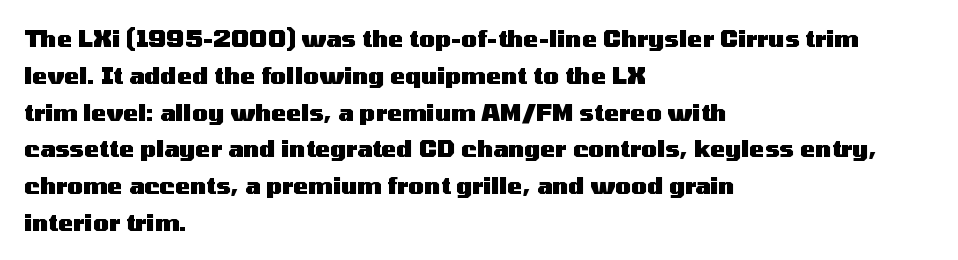
Q: Is the text bold? A: Yes.
Q: Is the text italic (slanted)? A: No, it is upright.
Q: Is the text underlined? A: No.
Q: How is the paragraph aligned? A: Left-aligned.
Q: Is the spacing between letters normal or unusually wide? A: Normal.
Q: Is the spacing between lines tight, normal or loose? A: Normal.
